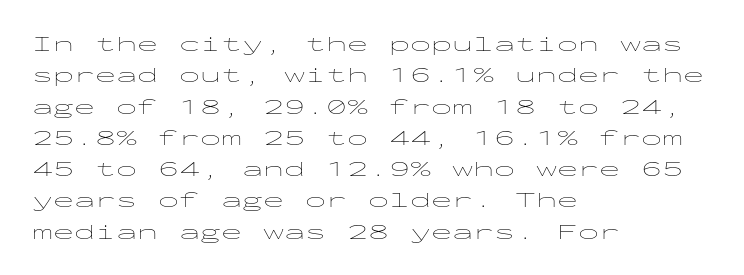
The image shows 21 px text type, upright; set left-aligned, normal line spacing (1.49x), normal letter spacing, not underlined.
